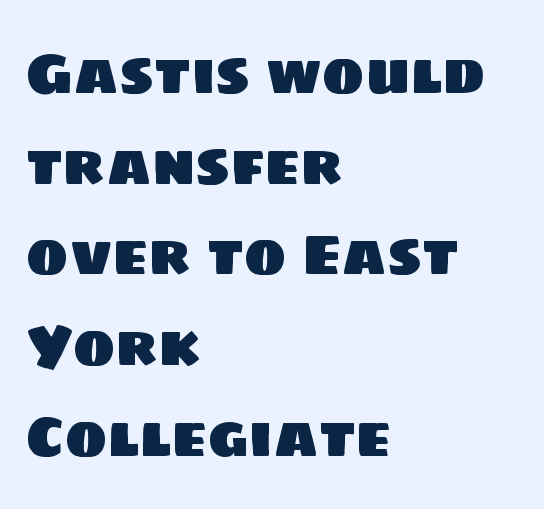
The passage shown is typeset with a sans-serif family. The letterforms sit shoulder to shoulder at normal distance. Bare-footed words on every line. The rendering uses natural spacing where letterforms have individual widths.
